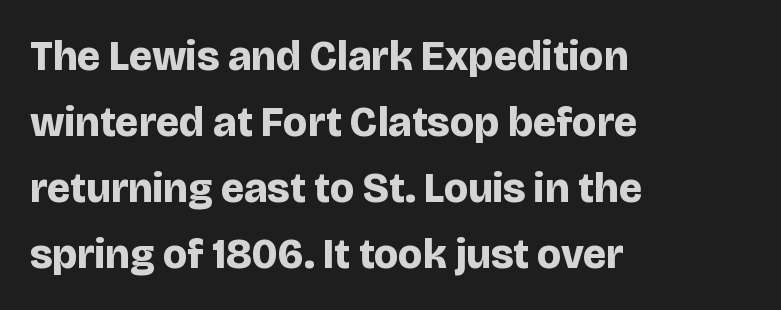
{"serif": "no", "italic": "no", "bold": "yes", "weight": "bold", "width": "normal", "stroke_contrast": "low", "x_height": "large", "monospaced": "no", "underline": "no", "align": "left", "line_spacing": "normal", "line_spacing_ratio": 1.57, "letter_spacing": "normal", "letter_spacing_em": 0.0, "glyph_px": 42}
